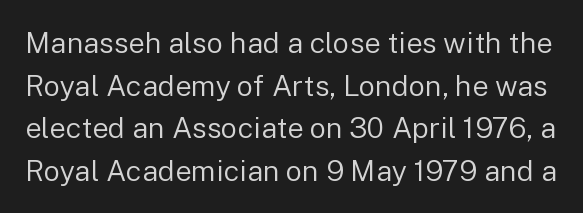
Q: Is the text bold? A: No.
Q: Is the text italic (slanted)? A: No, it is upright.
Q: Is the typeface a serif or a sans-serif typeface? A: Sans-serif.
Q: Is the text underlined? A: No.
Q: Is the spacing between letters normal or unusually wide? A: Normal.
Q: Is the spacing between lines tight, normal or loose? A: Normal.
Q: Width (condensed, normal, or wide)? A: Normal.
Q: Stroke contrast? A: Low.
Q: x-height? A: Medium.
Q: Monospaced? A: No.
